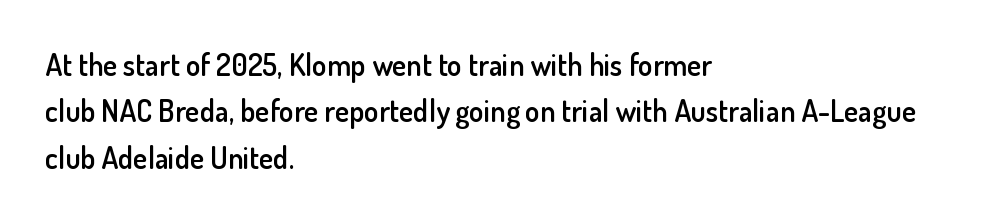
Q: Is the text bold? A: Semi-bold.
Q: Is the text italic (slanted)? A: No, it is upright.
Q: Is the typeface a serif or a sans-serif typeface? A: Sans-serif.
Q: Is the text underlined? A: No.
Q: How is the paragraph aligned? A: Left-aligned.
Q: Is the spacing between letters normal or unusually wide? A: Normal.
Q: Is the spacing between lines tight, normal or loose? A: Normal.
Q: Width (condensed, normal, or wide)? A: Normal.
Q: Stroke contrast? A: Low.
Q: x-height? A: Small.
Q: Monospaced? A: No.
